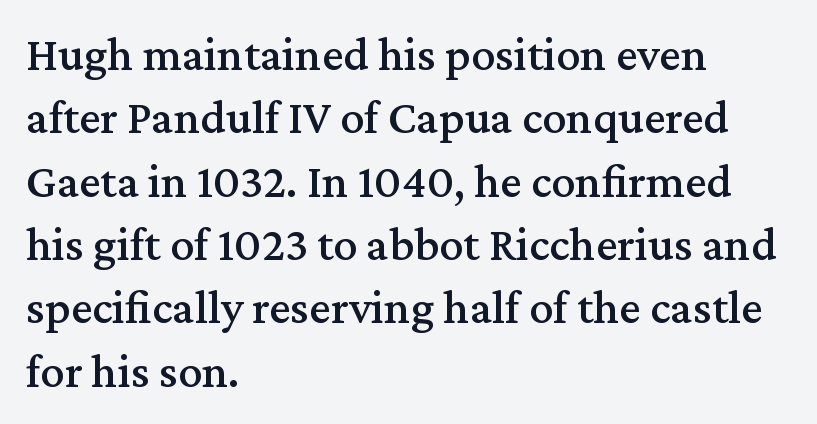
The image shows 48 px serif type, upright; set left-aligned, normal line spacing (1.32x), normal letter spacing, not underlined; medium stroke contrast and a medium x-height.
